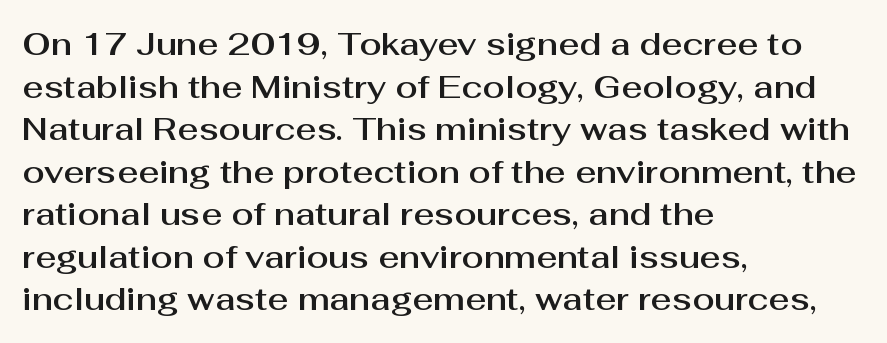
The image shows 32 px sans-serif type, upright; set left-aligned, normal line spacing (1.33x), normal letter spacing, not underlined; medium stroke contrast and a medium x-height.
